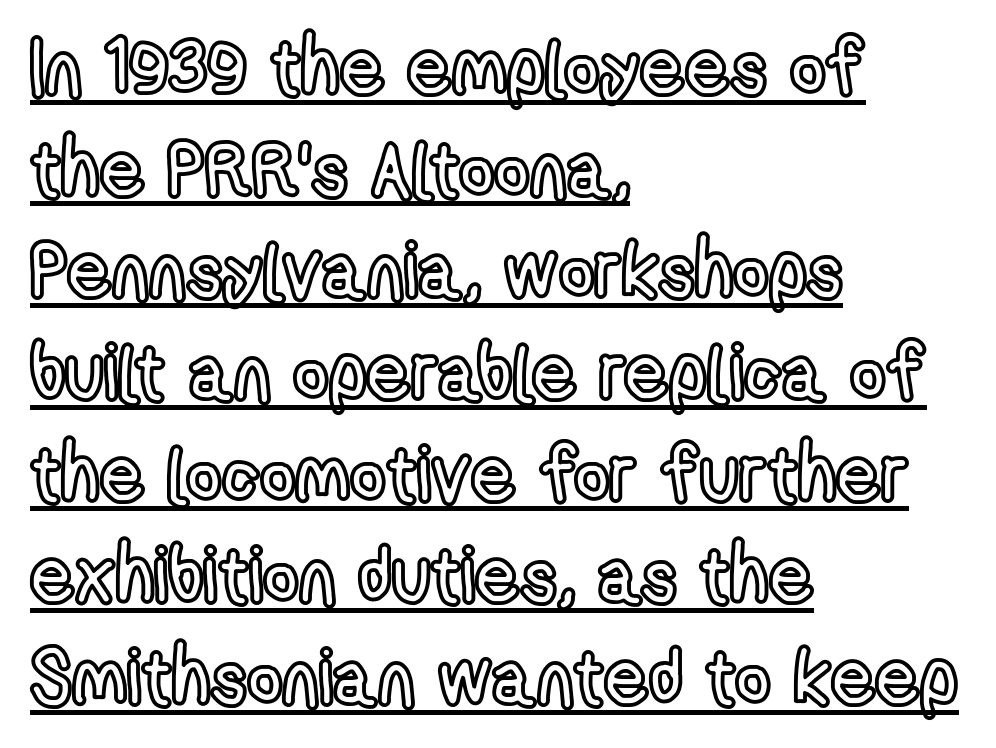
Line beginnings align vertically; line endings do not. The block of text has a typical density, with ordinary space between rows. The words here are underlined. A roman cut, with each character standing at attention.
